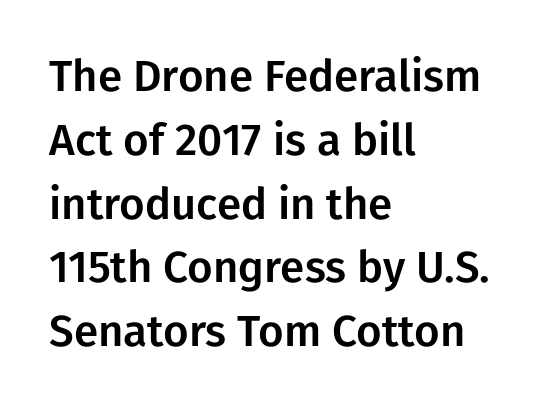
{"serif": "no", "italic": "no", "width": "normal", "stroke_contrast": "low", "x_height": "medium", "monospaced": "no", "underline": "no", "align": "left", "line_spacing": "normal", "line_spacing_ratio": 1.45, "letter_spacing": "normal", "letter_spacing_em": 0.0, "glyph_px": 44}
